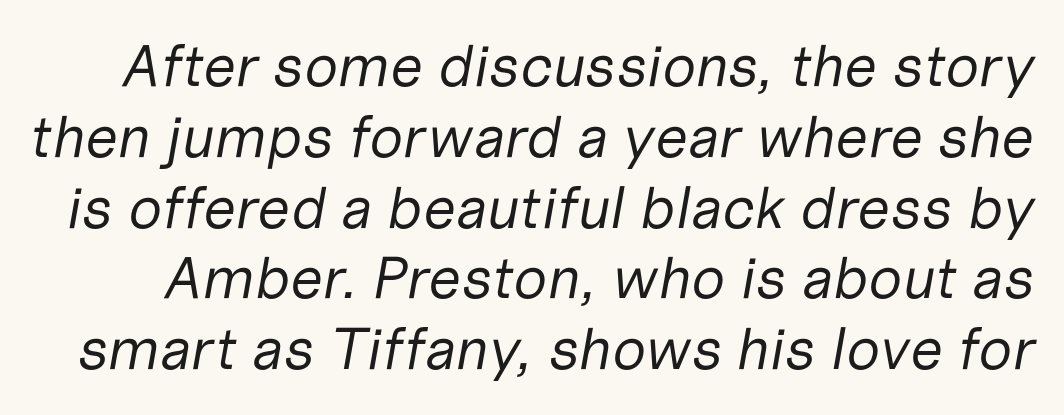
Tall strokes in this sample are angled rather than plumb. The face used here is proportionally spaced, like ordinary book or web type. No word sits above an underline. The letterforms sit at book weight or below.
